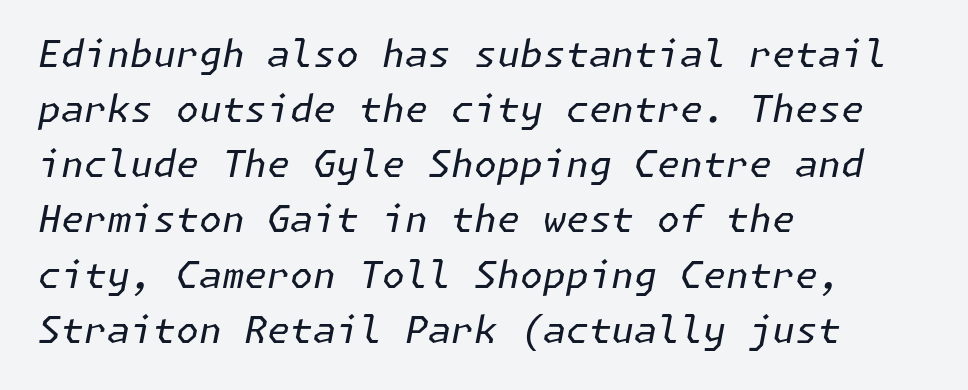
{"italic": "yes", "lean": "right", "slant_degrees": 11, "bold": "no", "weight": "regular", "width": "normal", "stroke_contrast": "low", "x_height": "medium", "underline": "no", "align": "left", "line_spacing": "normal", "line_spacing_ratio": 1.49, "letter_spacing": "normal", "letter_spacing_em": 0.0, "glyph_px": 37}
